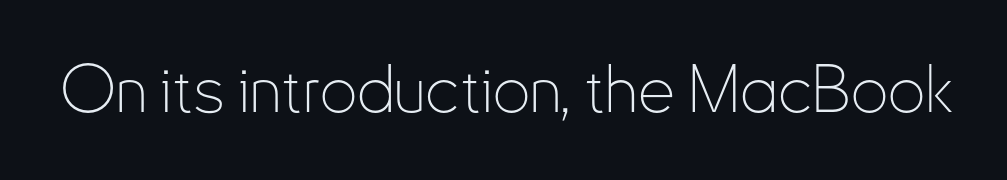
The image shows 66 px thin, condensed sans-serif type, upright; set normal letter spacing, not underlined; low stroke contrast and a small x-height.
